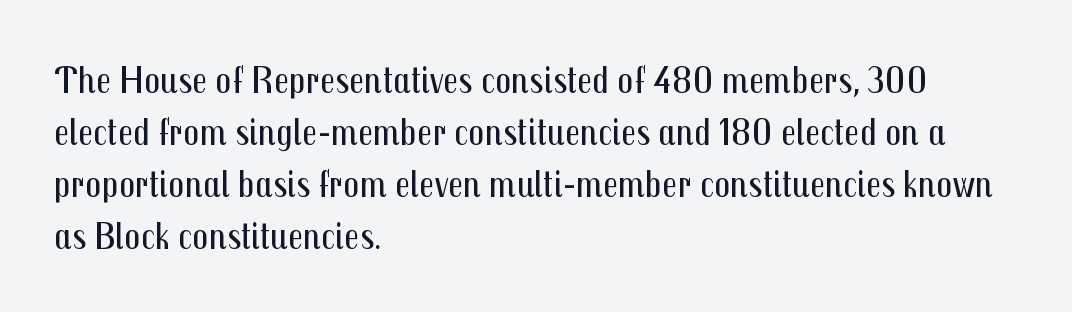
{"serif": "no", "italic": "no", "bold": "no", "weight": "regular", "width": "condensed", "stroke_contrast": "medium", "x_height": "medium", "monospaced": "no", "underline": "no", "align": "left", "line_spacing": "normal", "line_spacing_ratio": 1.3, "letter_spacing": "normal", "letter_spacing_em": 0.0, "glyph_px": 40}
